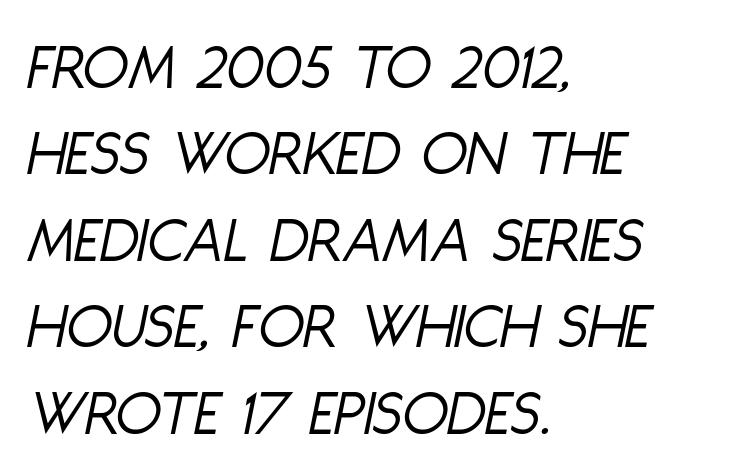
Nobody touched the tracking dial on this one. Normally led — the rows are evenly, conventionally spaced. The paragraph shown leans on its left margin. The font is comparable to plain body text, perhaps lighter. This sample has the flowing, uneven cadence of proportional lettering. This is oblique type, the kind used for emphasis or titles.
